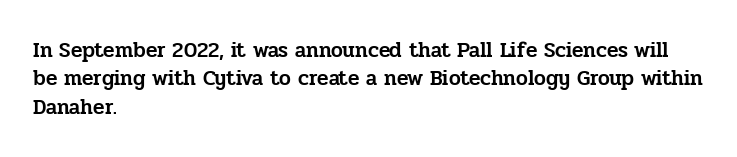
Posture: upright roman. The foot of each line stays bare and open. The passage shown stacks its lines at a standard gap. Alignment: flush left. The horizontal fit of the characters is conventional and even.
